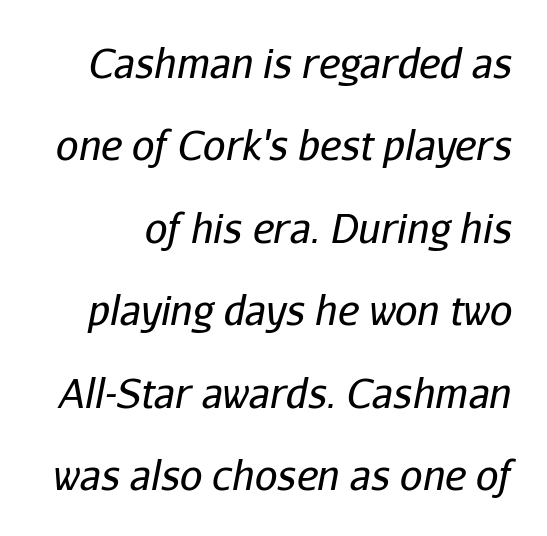
The text carries the slant typical of an italic or oblique font. Inter-character spacing is left at the font's built-in metrics. Descender tails drop into unmarked territory. This sample has the flowing, uneven cadence of proportional lettering.
